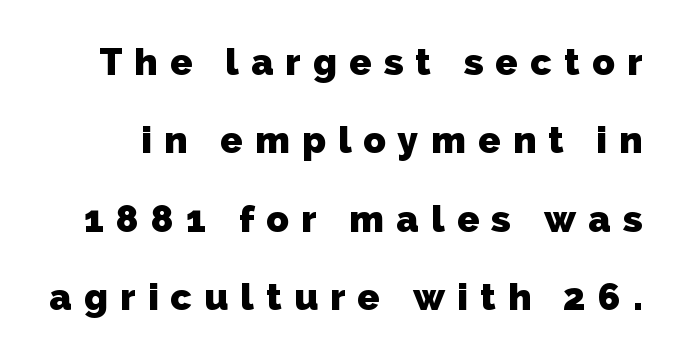
This rendering widens character spacing well past its baseline value. This sample trades compactness for vertical openness between lines. Descenders hang freely into open space. The strokes are fattened all the way to bold.
